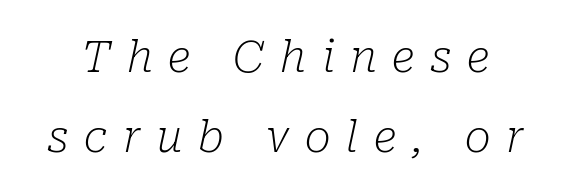
{"serif": "yes", "italic": "yes", "lean": "right", "slant_degrees": 10, "bold": "no", "weight": "light", "width": "normal", "stroke_contrast": "low", "x_height": "medium", "monospaced": "no", "underline": "no", "line_spacing_ratio": 1.82, "letter_spacing": "wide", "letter_spacing_em": 0.35, "glyph_px": 44}
